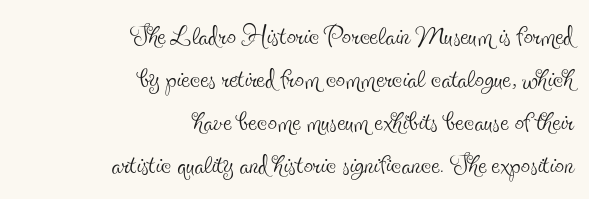
The text was rendered using a seriffed face with decorative stroke endings. Underlining? Definitely not there. The letters look calm and open, with moderate or lighter stems. Horizontally, the lines are justified to the trailing edge only.
